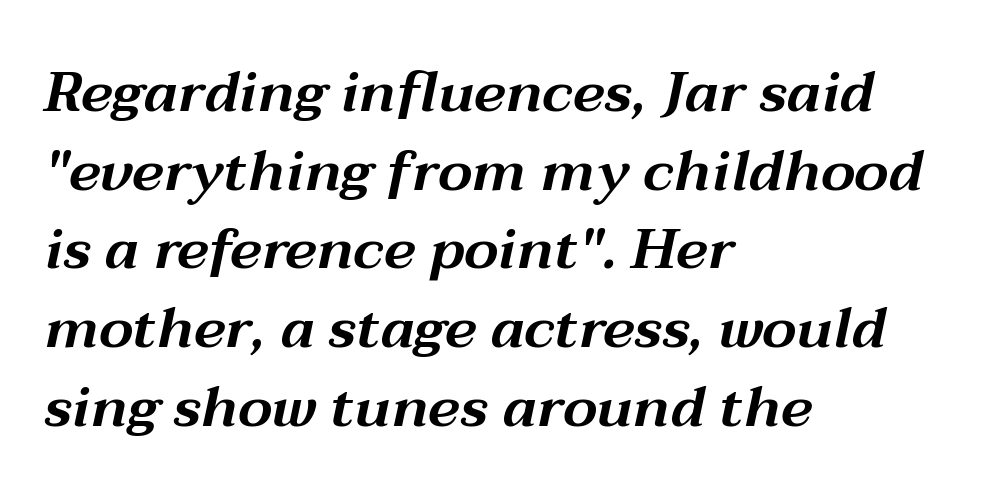
The image shows 57 px wide type, italic (leaning right); set left-aligned, normal line spacing (1.38x), normal letter spacing, not underlined; medium stroke contrast and a medium x-height.
